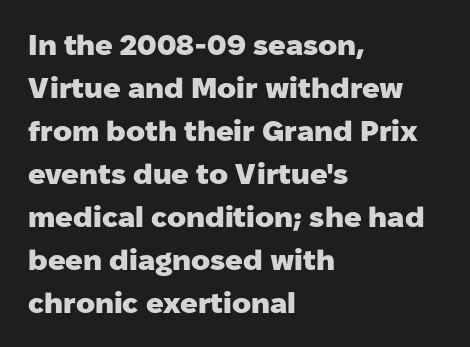
Varying glyph widths throughout — classic text-font behaviour. The glyphs are unaccompanied by any horizontal stroke below them. Horizontally, the lines are justified to the leading edge only. The passage shown has conventional tracking throughout. The line-height multiplier appears to be the usual default. Each letter's strokes conclude bluntly, with no projecting serifs.
